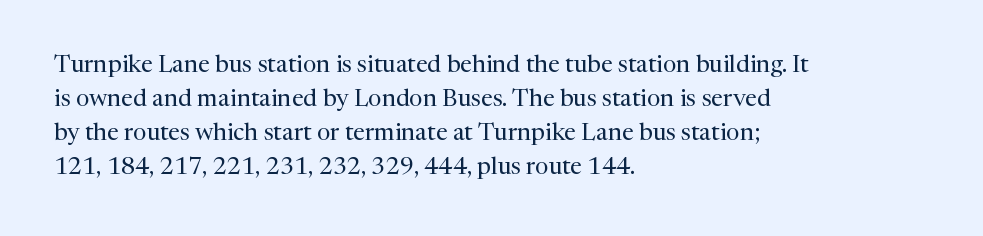
The image shows 24 px text type, upright; set left-aligned, normal line spacing (1.42x), normal letter spacing, not underlined.
